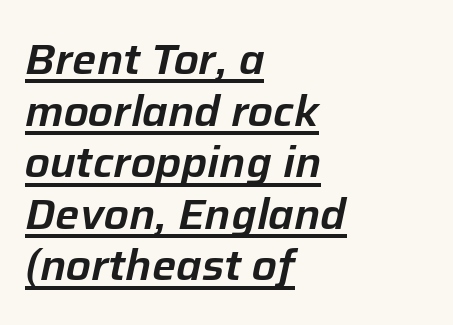
{"italic": "yes", "lean": "right", "slant_degrees": 12, "width": "normal", "stroke_contrast": "low", "x_height": "medium", "monospaced": "no", "underline": "yes", "align": "left", "line_spacing_ratio": 1.2, "letter_spacing": "normal", "letter_spacing_em": 0.0, "glyph_px": 43}
